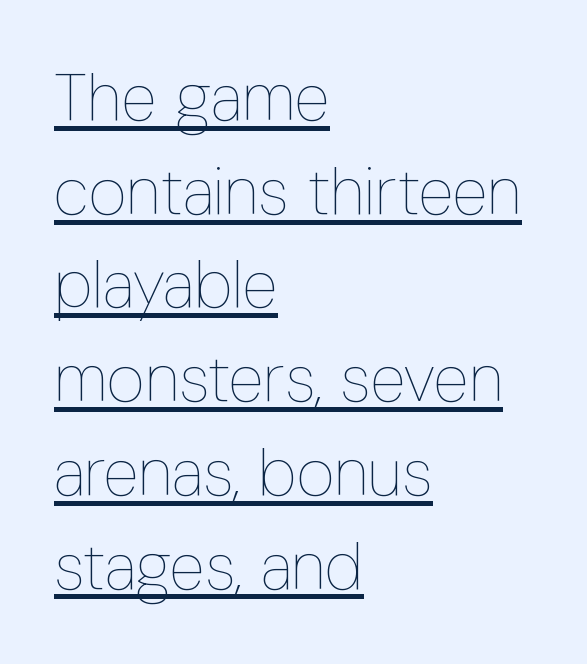
The image shows 66 px thin, condensed type, upright; set left-aligned, normal line spacing (1.42x), normal letter spacing, underlined; low stroke contrast and a medium x-height.
